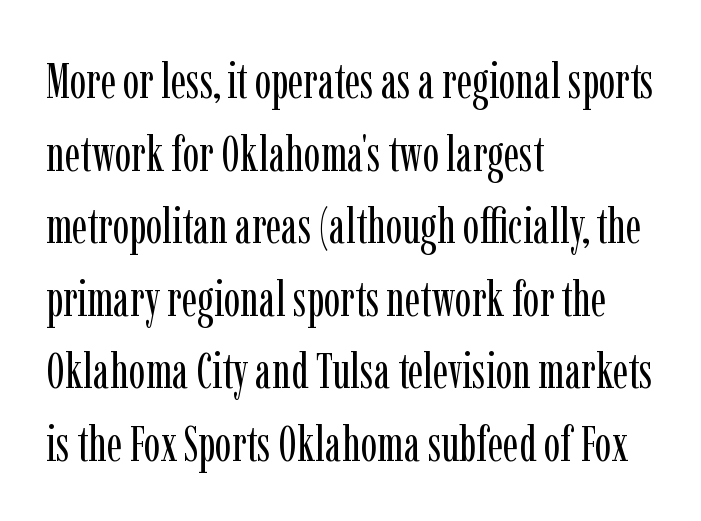
The image shows 49 px regular-weight, condensed serif type, upright; set left-aligned, normal line spacing (1.48x), normal letter spacing, not underlined; low stroke contrast and a medium x-height.
